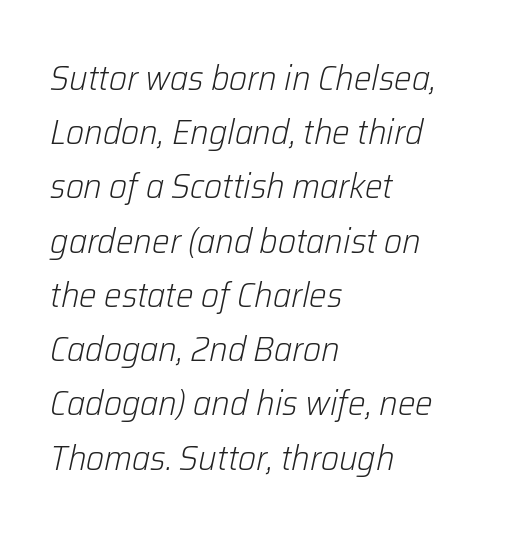
The passage shown leans; its letterforms are oblique. Observe the ordinary spacing: letters are neighbours, not strangers. A light-to-regular cut is what we see here. Descenders are the only things crossing below the line. Notice how descenders clear the ascenders below comfortably — that's standard leading. A classic flush-left, rag-right setting is used for this passage.
